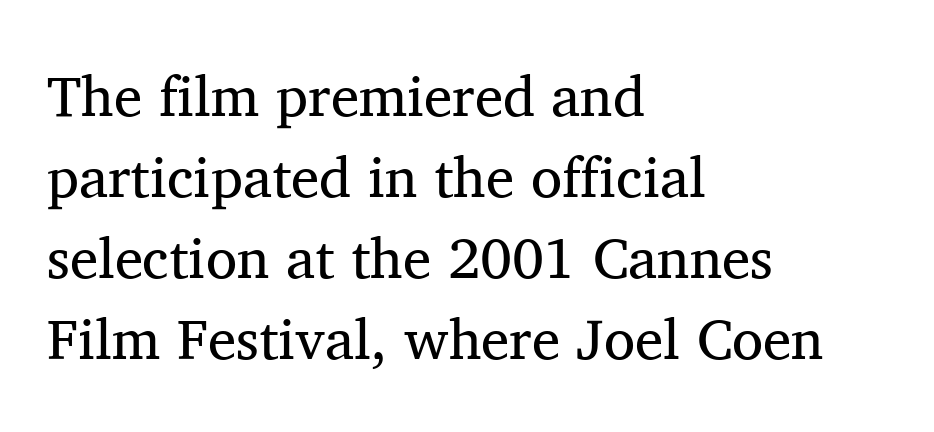
{"serif": "yes", "italic": "no", "bold": "no", "weight": "regular", "width": "normal", "stroke_contrast": "medium", "x_height": "medium", "monospaced": "no", "underline": "no", "align": "left", "line_spacing": "normal", "line_spacing_ratio": 1.42, "letter_spacing": "normal", "letter_spacing_em": 0.0, "glyph_px": 57}
